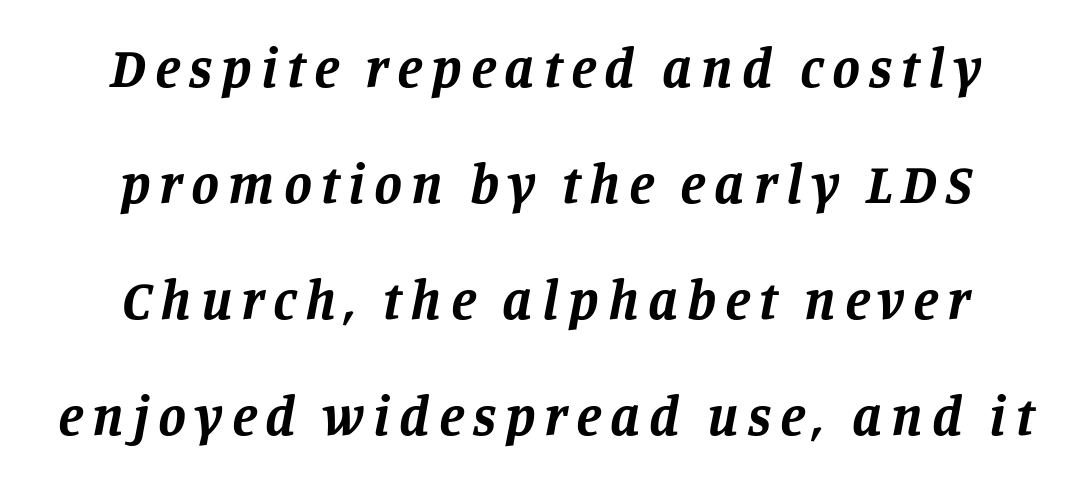
The image shows 56 px bold serif type, italic (leaning right); set centered, loose line spacing (2.07x), not underlined; low stroke contrast and a large x-height.
